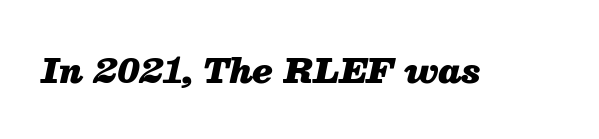
{"italic": "yes", "lean": "right", "slant_degrees": 13, "bold": "yes", "weight": "heavy", "width": "normal", "stroke_contrast": "medium", "x_height": "medium", "monospaced": "no", "underline": "no", "letter_spacing": "normal", "letter_spacing_em": 0.0, "glyph_px": 33}
